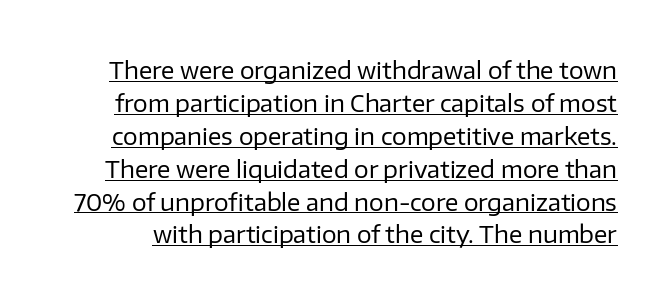
The image shows 23 px text type, upright; set normal line spacing (1.43x), normal letter spacing, underlined.
